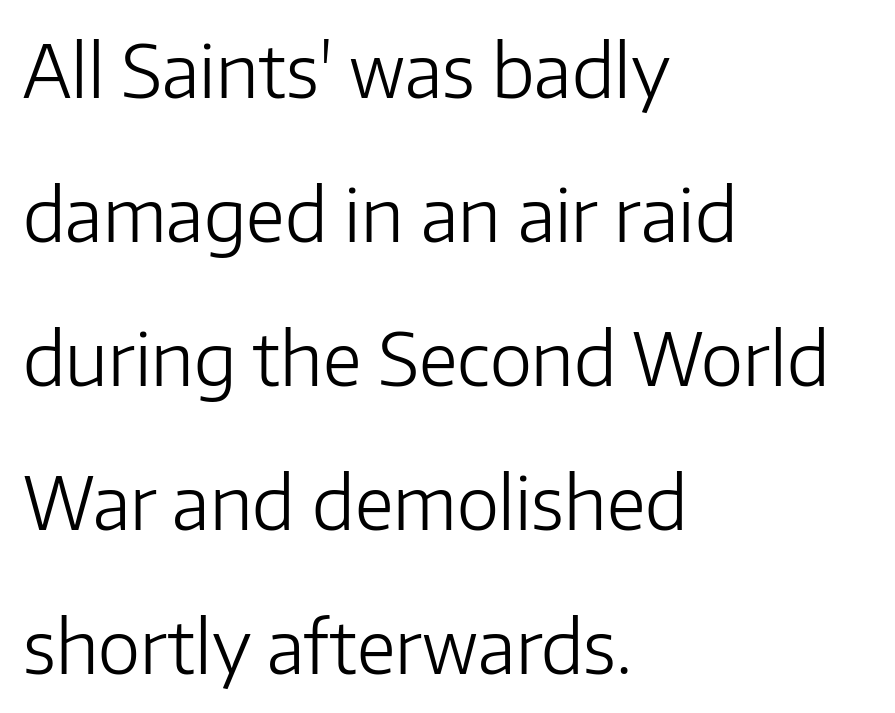
The image shows 72 px light sans-serif type, upright; set left-aligned, loose line spacing (2.0x), normal letter spacing, not underlined; low stroke contrast and a medium x-height.
